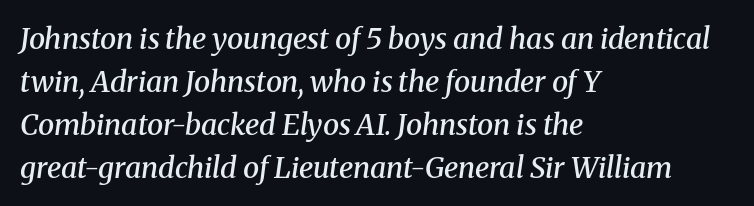
Does the weight exceed regular? Yes, but only to semibold. Observe the ordinary spacing: letters are neighbours, not strangers. Does the copy run flush right? No — it runs flush left. Would a proofreader flag this as italicized? Yes. The passage shown is typed in a proportional face where columns would drift.
